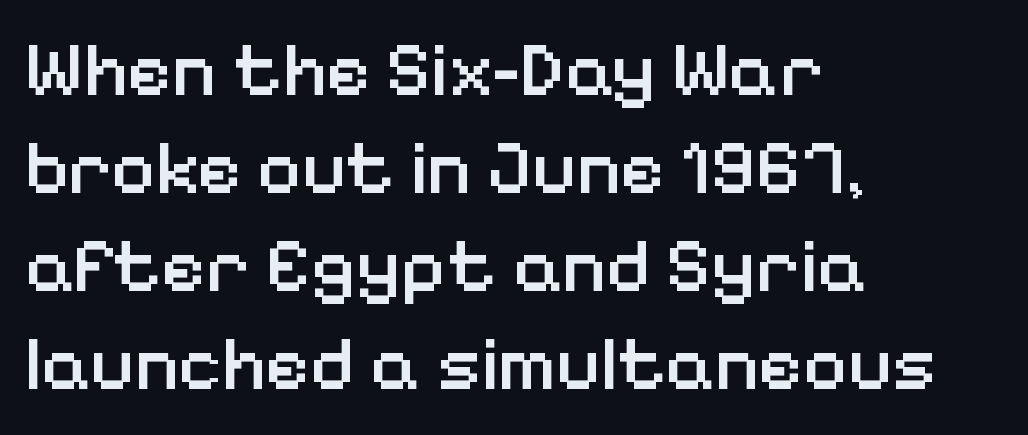
Q: Is the text bold? A: Semi-bold.
Q: Is the text italic (slanted)? A: No, it is upright.
Q: Is the typeface a serif or a sans-serif typeface? A: Sans-serif.
Q: Is the text underlined? A: No.
Q: How is the paragraph aligned? A: Left-aligned.
Q: Is the spacing between letters normal or unusually wide? A: Normal.
Q: Is the spacing between lines tight, normal or loose? A: Normal.
Q: Width (condensed, normal, or wide)? A: Normal.
Q: Stroke contrast? A: Low.
Q: x-height? A: Medium.
Q: Monospaced? A: No.
